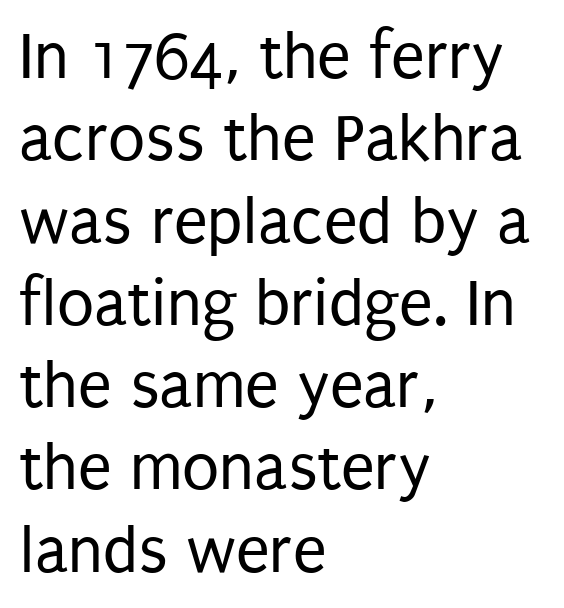
Q: Is the text bold? A: No.
Q: Is the text italic (slanted)? A: No, it is upright.
Q: Is the typeface a serif or a sans-serif typeface? A: Sans-serif.
Q: Is the text underlined? A: No.
Q: How is the paragraph aligned? A: Left-aligned.
Q: Is the spacing between letters normal or unusually wide? A: Normal.
Q: Width (condensed, normal, or wide)? A: Condensed.
Q: Stroke contrast? A: Low.
Q: x-height? A: Large.
Q: Monospaced? A: No.
